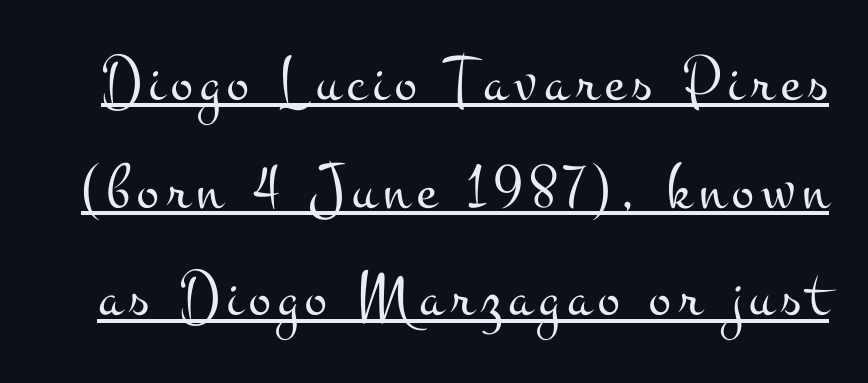
{"serif": "yes", "bold": "no", "weight": "light", "width": "wide", "stroke_contrast": "medium", "x_height": "small", "monospaced": "no", "underline": "yes", "line_spacing": "normal", "line_spacing_ratio": 1.63, "glyph_px": 66}
